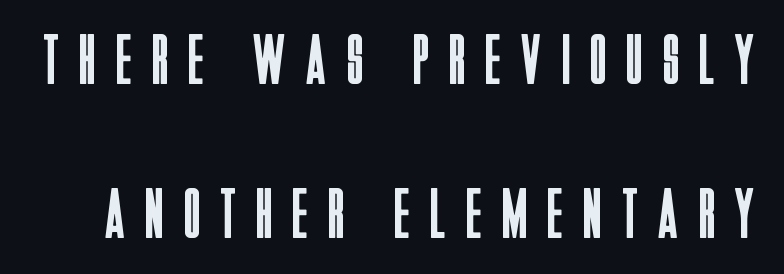
{"serif": "no", "italic": "no", "bold": "no", "weight": "regular", "width": "condensed", "stroke_contrast": "low", "x_height": "large", "monospaced": "no", "underline": "no", "line_spacing": "loose", "line_spacing_ratio": 2.17, "letter_spacing": "wide", "letter_spacing_em": 0.3, "glyph_px": 71}
